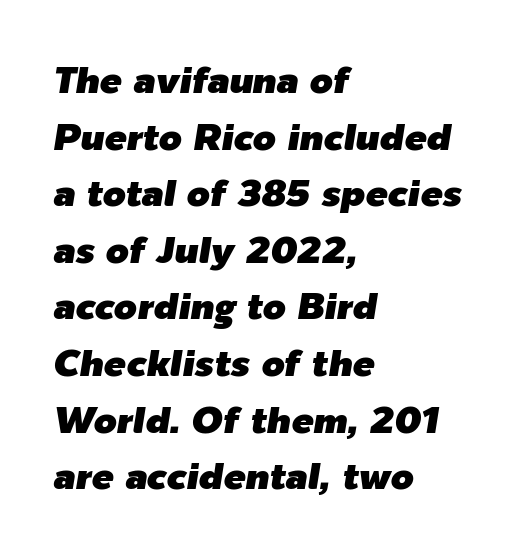
The image shows 37 px text type, italic (leaning right); set left-aligned, normal line spacing (1.53x), normal letter spacing, not underlined; low stroke contrast and a medium x-height.
